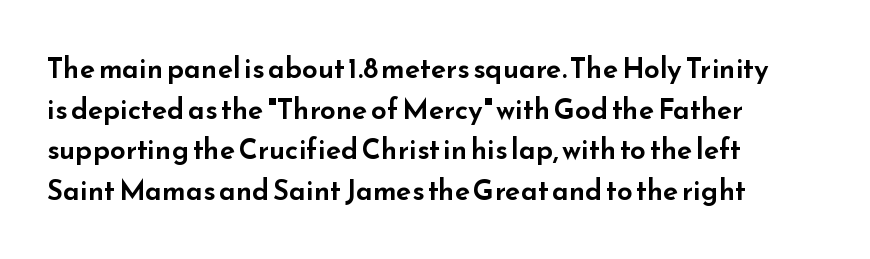
Q: Is the text italic (slanted)? A: No, it is upright.
Q: Is the typeface a serif or a sans-serif typeface? A: Sans-serif.
Q: Is the text underlined? A: No.
Q: How is the paragraph aligned? A: Left-aligned.
Q: Is the spacing between letters normal or unusually wide? A: Normal.
Q: Is the spacing between lines tight, normal or loose? A: Normal.
Q: Width (condensed, normal, or wide)? A: Wide.
Q: Stroke contrast? A: Low.
Q: x-height? A: Small.
Q: Monospaced? A: No.
